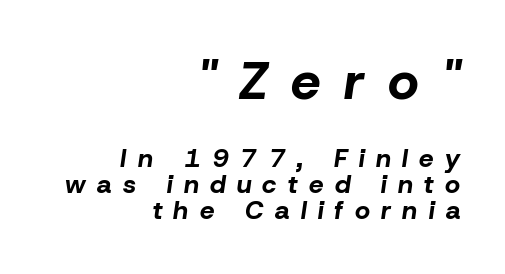
The image shows 53 px bold type, italic (leaning right); set right-aligned, tight line spacing (1.0x), unusually wide letter spacing (+0.44 em), not underlined; the first (top) block is 2.04x larger; low stroke contrast and a medium x-height.
